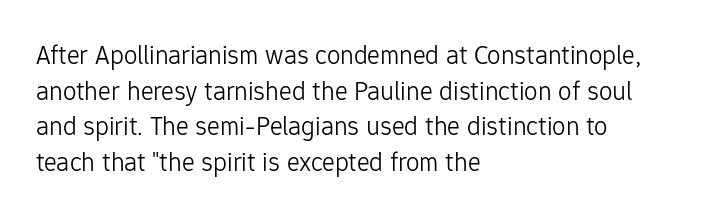
{"italic": "no", "bold": "no", "underline": "no", "align": "left", "line_spacing": "normal", "line_spacing_ratio": 1.32, "letter_spacing": "normal", "letter_spacing_em": 0.0, "glyph_px": 27}
